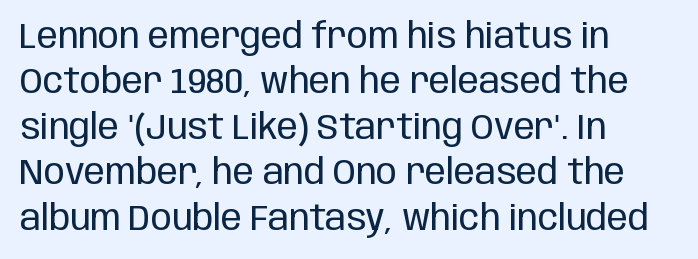
{"serif": "no", "italic": "no", "bold": "no", "weight": "regular", "width": "condensed", "stroke_contrast": "low", "x_height": "large", "monospaced": "no", "underline": "no", "align": "left", "line_spacing": "normal", "line_spacing_ratio": 1.3, "letter_spacing": "normal", "letter_spacing_em": 0.0, "glyph_px": 35}
